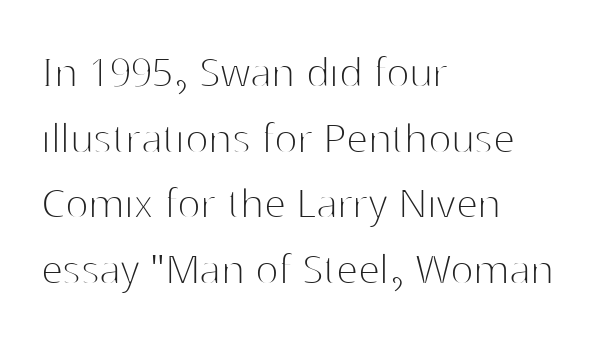
Q: Is the text bold? A: No.
Q: Is the text italic (slanted)? A: No, it is upright.
Q: Is the typeface a serif or a sans-serif typeface? A: Sans-serif.
Q: Is the text underlined? A: No.
Q: How is the paragraph aligned? A: Left-aligned.
Q: Is the spacing between letters normal or unusually wide? A: Normal.
Q: Is the spacing between lines tight, normal or loose? A: Normal.
Q: Width (condensed, normal, or wide)? A: Normal.
Q: Stroke contrast? A: High.
Q: x-height? A: Medium.
Q: Monospaced? A: No.
